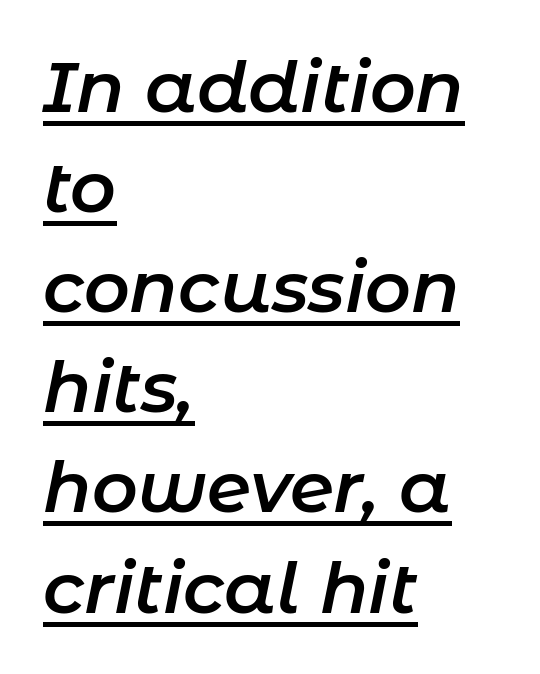
The image shows 71 px semibold type, italic (leaning right); set left-aligned, normal line spacing (1.41x), normal letter spacing, underlined; low stroke contrast and a medium x-height.
